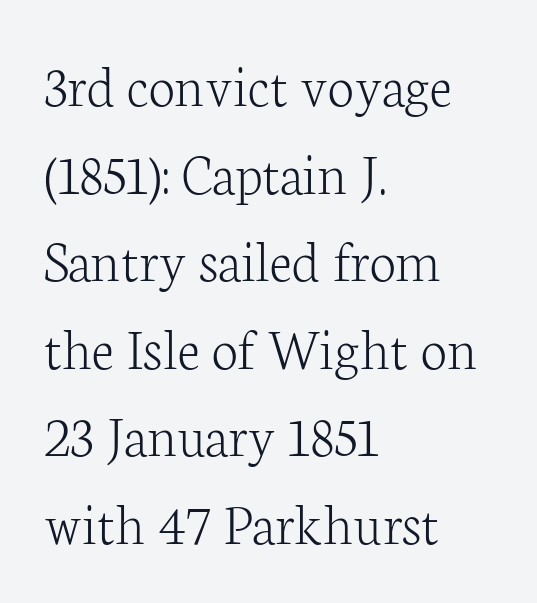
{"serif": "yes", "italic": "no", "bold": "no", "weight": "light", "width": "normal", "stroke_contrast": "low", "x_height": "medium", "monospaced": "no", "underline": "no", "align": "left", "line_spacing": "normal", "line_spacing_ratio": 1.46, "letter_spacing": "normal", "letter_spacing_em": 0.0, "glyph_px": 60}
